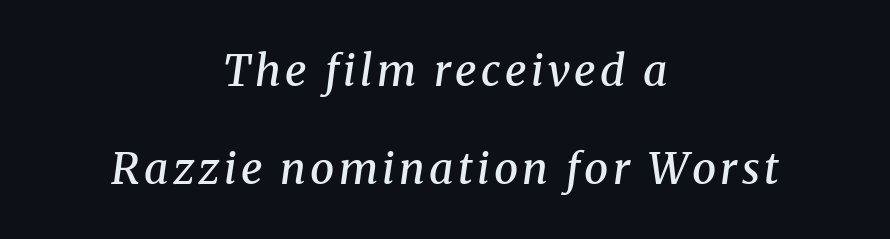
{"serif": "yes", "italic": "yes", "lean": "right", "slant_degrees": 8, "bold": "semi", "weight": "semibold", "width": "normal", "stroke_contrast": "medium", "x_height": "medium", "monospaced": "no", "underline": "no", "align": "center", "line_spacing": "loose", "line_spacing_ratio": 2.27, "glyph_px": 43}
